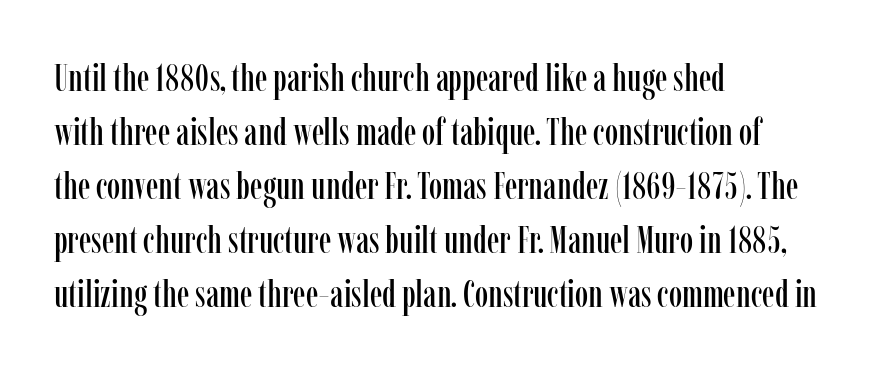
The lettering stays uniformly vertical, giving the passage a roman look. Note: serifs present on the glyphs. Each line starts at the same left margin while the right side varies. Nothing unusual about the tracking: characters are spaced as the font intends. A clean baseline with only descenders dipping below it.
